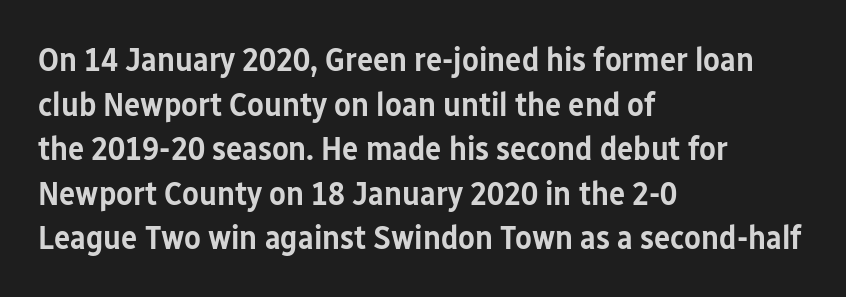
The image shows 34 px semibold, condensed sans-serif type, upright; set left-aligned, normal line spacing (1.31x), normal letter spacing, not underlined; low stroke contrast and a medium x-height.
